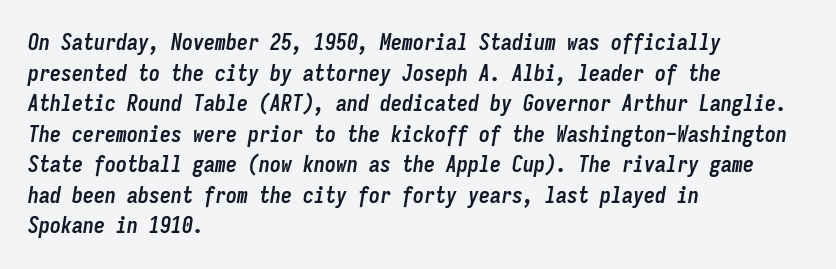
{"italic": "yes", "lean": "right", "slant_degrees": 9, "bold": "yes", "underline": "no", "align": "left", "line_spacing": "normal", "line_spacing_ratio": 1.39, "letter_spacing": "normal", "letter_spacing_em": 0.0, "glyph_px": 22}
